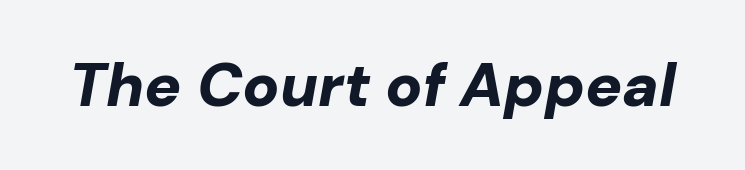
Q: Is the text bold? A: Yes.
Q: Is the text italic (slanted)? A: Yes, it leans right by about 10 degrees.
Q: Is the text underlined? A: No.
Q: Is the spacing between letters normal or unusually wide? A: Normal.
Q: Width (condensed, normal, or wide)? A: Normal.
Q: Stroke contrast? A: Low.
Q: x-height? A: Medium.
Q: Monospaced? A: No.
